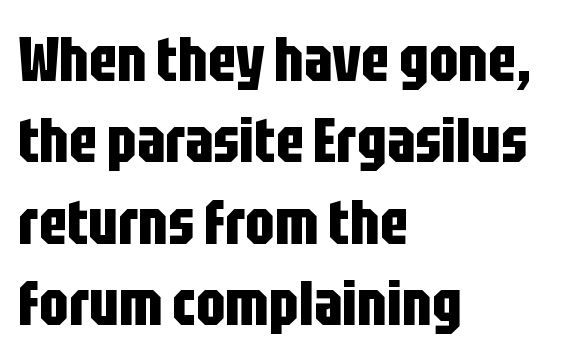
Q: Is the text bold? A: Yes.
Q: Is the text italic (slanted)? A: No, it is upright.
Q: Is the typeface a serif or a sans-serif typeface? A: Sans-serif.
Q: Is the text underlined? A: No.
Q: How is the paragraph aligned? A: Left-aligned.
Q: Is the spacing between letters normal or unusually wide? A: Normal.
Q: Is the spacing between lines tight, normal or loose? A: Normal.
Q: Width (condensed, normal, or wide)? A: Condensed.
Q: Stroke contrast? A: Low.
Q: x-height? A: Large.
Q: Monospaced? A: No.
